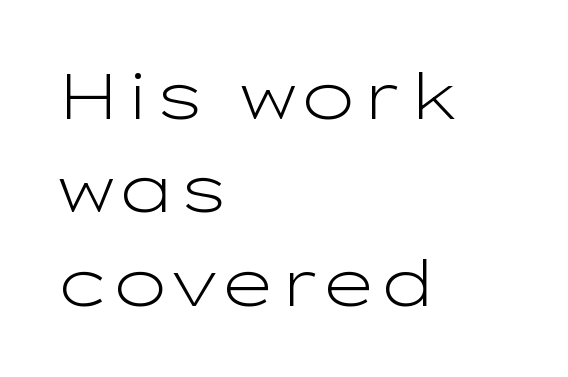
The image shows 64 px light, wide sans-serif type, upright; set left-aligned, normal line spacing (1.46x), normal letter spacing, not underlined; low stroke contrast and a medium x-height.
